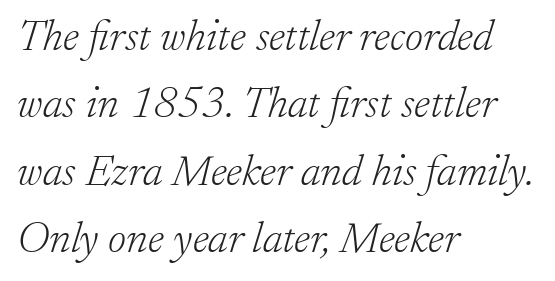
The letters look calm and open, with moderate or lighter stems. The line-height multiplier appears to be the usual default. The letters are slanted; this is an italic face. These lines stack with their left ends in a neat column. Little horizontal feet cap the strokes, marking this as serif type. The glyphs are unaccompanied by any horizontal stroke below them.
